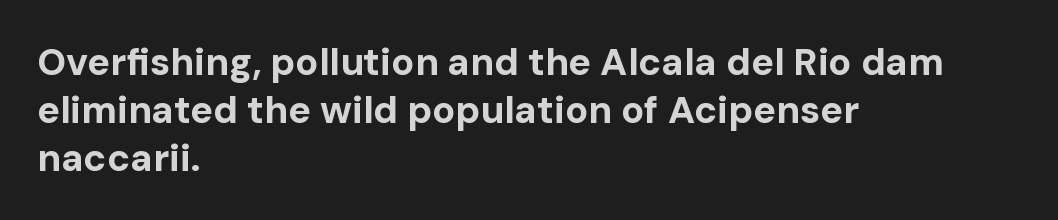
The space beneath each line is pristine and unruled. The passage shown is emphatically bold. Nope, not italic — everything's standing straight. The passage shown has conventional tracking throughout.
